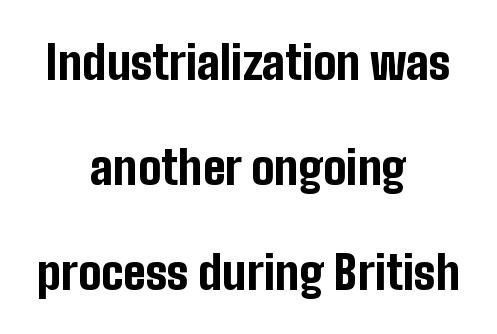
Characters remain perfectly vertical along every line. Rows of type keep a wide berth in the vertical direction. What kind of face is this? One without serifs — a sans. Is this a fixed-width face? No — the glyphs have proportional, varying widths. Both edges are ragged and mirror each other, which tells us the setting is centered.
